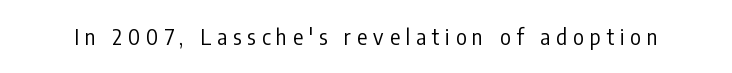
{"italic": "no", "bold": "no", "underline": "no", "letter_spacing": "wide", "letter_spacing_em": 0.28, "glyph_px": 21}
